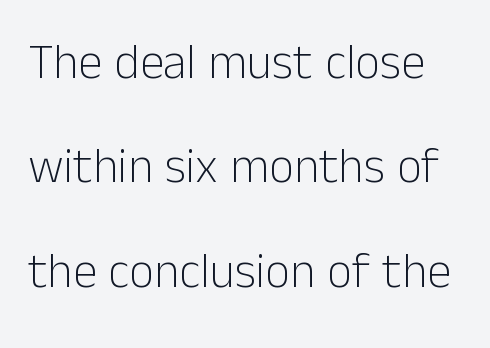
{"serif": "no", "italic": "no", "bold": "no", "weight": "light", "width": "normal", "stroke_contrast": "low", "x_height": "medium", "monospaced": "no", "underline": "no", "line_spacing": "loose", "line_spacing_ratio": 2.13, "letter_spacing": "normal", "letter_spacing_em": 0.0, "glyph_px": 49}
